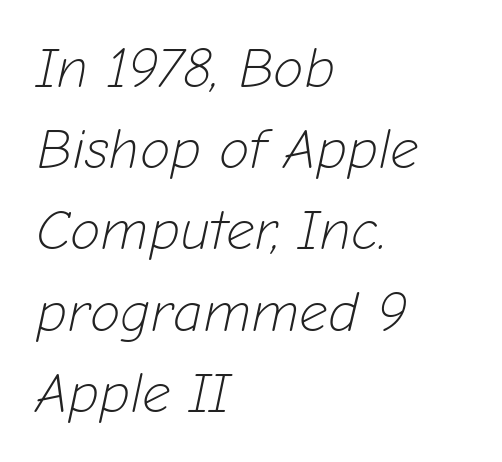
The image shows 56 px light type, italic (leaning right); set left-aligned, normal line spacing (1.45x), normal letter spacing, not underlined; low stroke contrast and a medium x-height.
